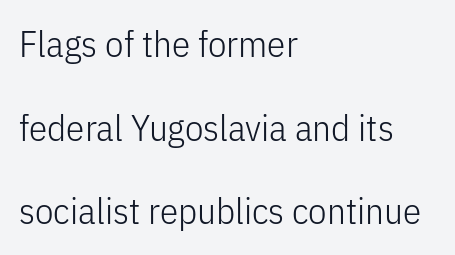
Q: Is the text bold? A: No.
Q: Is the text italic (slanted)? A: No, it is upright.
Q: Is the typeface a serif or a sans-serif typeface? A: Sans-serif.
Q: Is the text underlined? A: No.
Q: How is the paragraph aligned? A: Left-aligned.
Q: Is the spacing between letters normal or unusually wide? A: Normal.
Q: Is the spacing between lines tight, normal or loose? A: Loose.
Q: Width (condensed, normal, or wide)? A: Condensed.
Q: Stroke contrast? A: Low.
Q: x-height? A: Medium.
Q: Monospaced? A: No.
